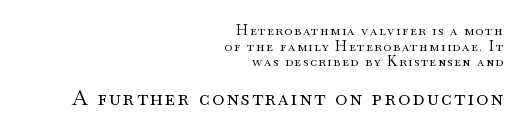
Caption: multi-line text, flush right, ragged left. Size hierarchy here favors the trailing block over the leading one. Is this a heavy cut? Hardly; it is regular or lighter. Descenders are the only things crossing below the line.
